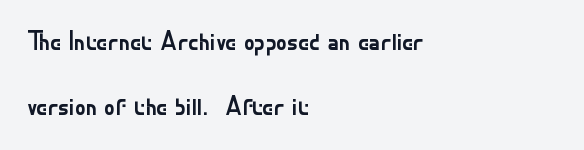
Q: Is the text bold? A: No.
Q: Is the text italic (slanted)? A: No, it is upright.
Q: Is the text underlined? A: No.
Q: How is the paragraph aligned? A: Left-aligned.
Q: Is the spacing between letters normal or unusually wide? A: Normal.
Q: Is the spacing between lines tight, normal or loose? A: Loose.
